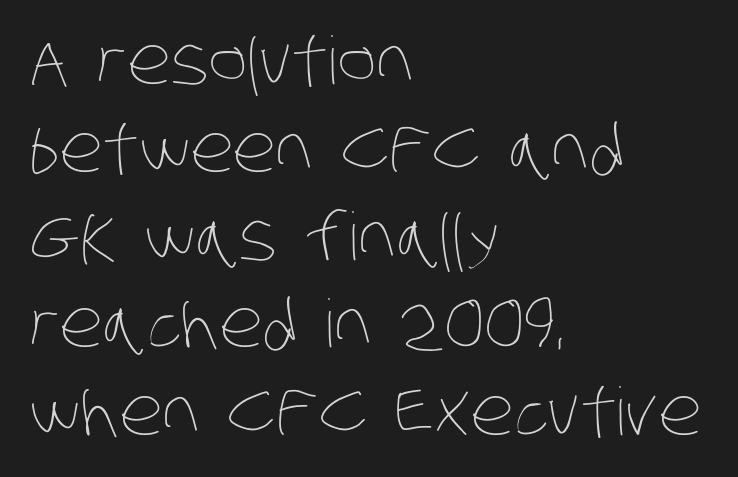
The image shows 66 px thin, condensed type; set left-aligned, normal line spacing (1.33x), normal letter spacing, not underlined; low stroke contrast and a large x-height.
